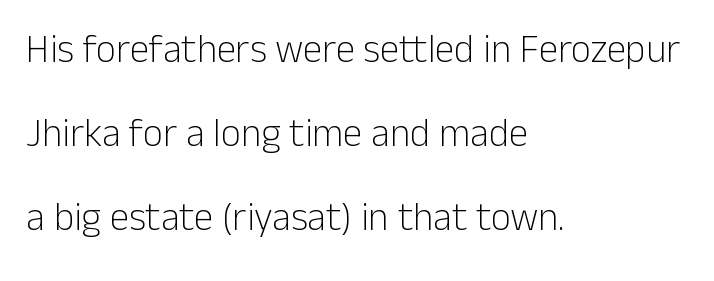
{"serif": "no", "italic": "no", "bold": "no", "weight": "light", "width": "normal", "stroke_contrast": "low", "x_height": "medium", "monospaced": "no", "underline": "no", "align": "left", "line_spacing": "loose", "line_spacing_ratio": 2.16, "letter_spacing": "normal", "letter_spacing_em": 0.0, "glyph_px": 39}
